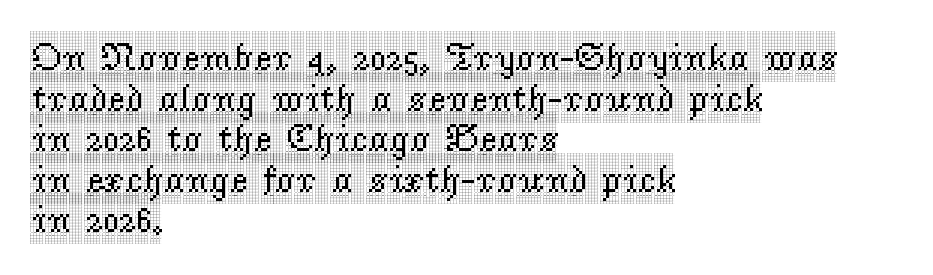
Q: Is the text italic (slanted)? A: No, it is upright.
Q: Is the typeface a serif or a sans-serif typeface? A: Serif.
Q: Is the text underlined? A: No.
Q: How is the paragraph aligned? A: Left-aligned.
Q: Is the spacing between letters normal or unusually wide? A: Normal.
Q: Is the spacing between lines tight, normal or loose? A: Tight.
Q: Width (condensed, normal, or wide)? A: Condensed.
Q: x-height? A: Large.
Q: Monospaced? A: No.
